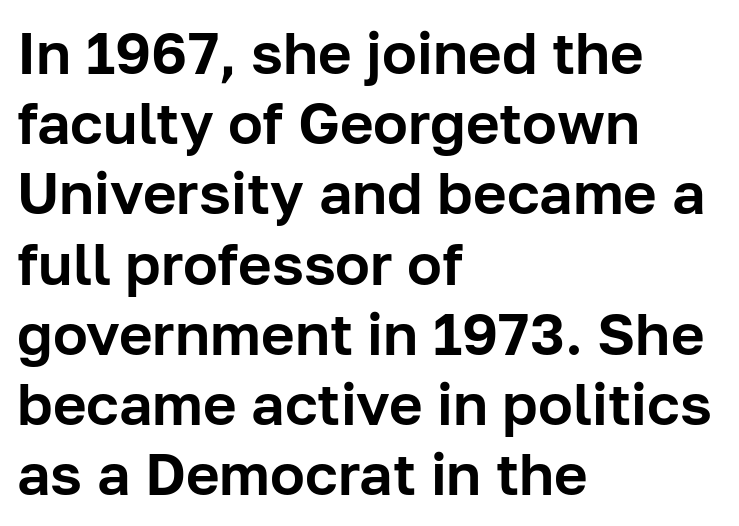
Q: Is the text italic (slanted)? A: No, it is upright.
Q: Is the typeface a serif or a sans-serif typeface? A: Sans-serif.
Q: Is the text underlined? A: No.
Q: How is the paragraph aligned? A: Left-aligned.
Q: Is the spacing between letters normal or unusually wide? A: Normal.
Q: Width (condensed, normal, or wide)? A: Normal.
Q: Stroke contrast? A: Low.
Q: x-height? A: Medium.
Q: Monospaced? A: No.
